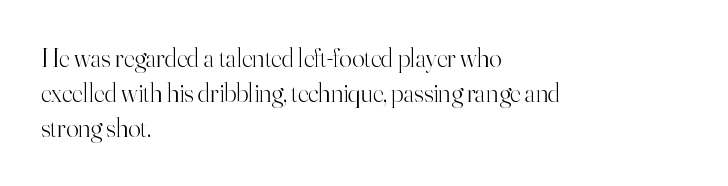
The image shows 26 px text type, upright; set left-aligned, normal line spacing (1.35x), normal letter spacing, not underlined.
